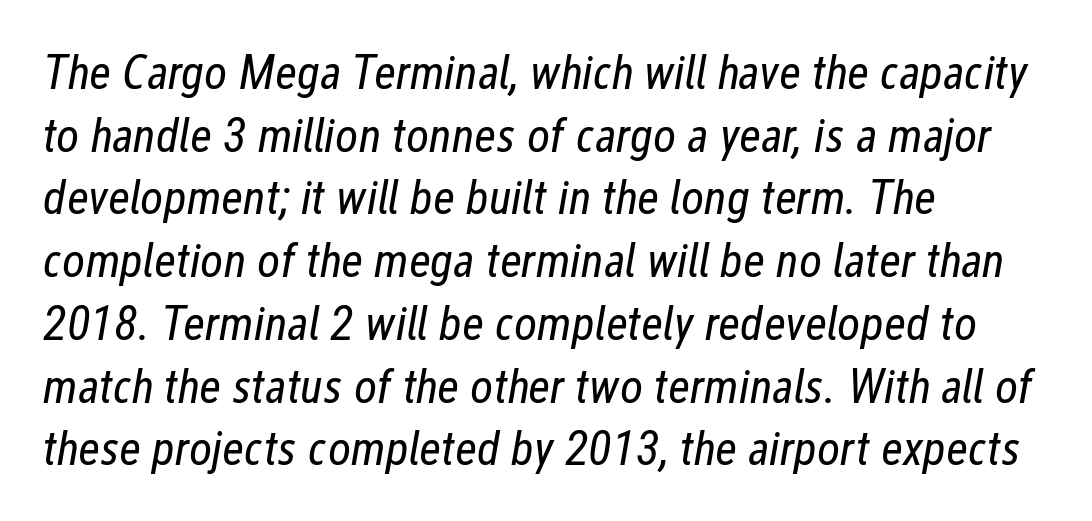
Q: Is the text bold? A: No.
Q: Is the text italic (slanted)? A: Yes, it leans right by about 12 degrees.
Q: Is the text underlined? A: No.
Q: How is the paragraph aligned? A: Left-aligned.
Q: Is the spacing between letters normal or unusually wide? A: Normal.
Q: Is the spacing between lines tight, normal or loose? A: Normal.
Q: Width (condensed, normal, or wide)? A: Condensed.
Q: Stroke contrast? A: Low.
Q: x-height? A: Medium.
Q: Monospaced? A: No.
